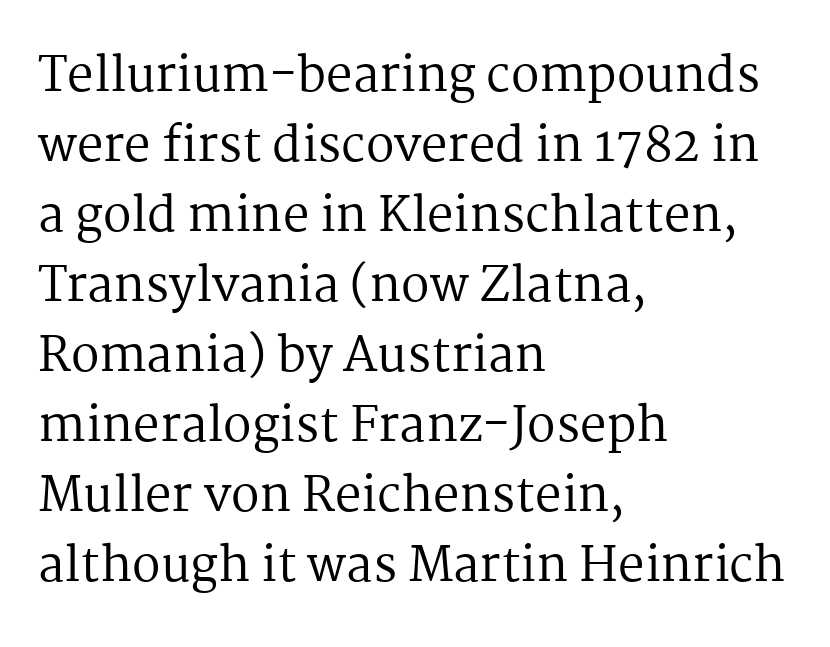
The image shows 47 px regular-weight serif type, upright; set left-aligned, normal line spacing (1.49x), normal letter spacing, not underlined; medium stroke contrast and a medium x-height.
